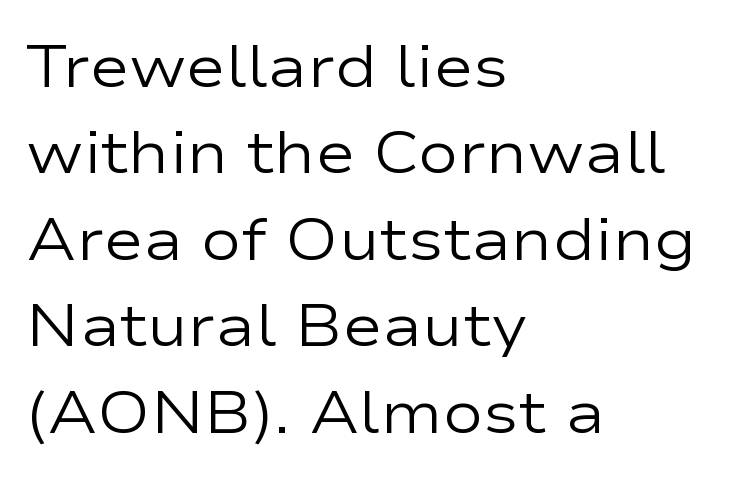
A typesetter would call this zero additional tracking. The letters advance in unequal steps, a hallmark of proportional type. Quick note: not italic, upright. Unlike a traditional serif, this face leaves its strokes unadorned. How would I describe the line gaps? Plain and ordinary. The paragraph shown leans on its left margin.
